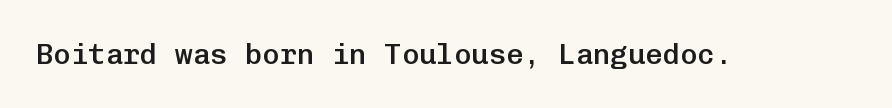
{"serif": "no", "italic": "no", "bold": "semi", "weight": "semibold", "width": "normal", "stroke_contrast": "low", "x_height": "medium", "monospaced": "yes", "underline": "no", "letter_spacing": "normal", "letter_spacing_em": 0.0, "glyph_px": 29}
